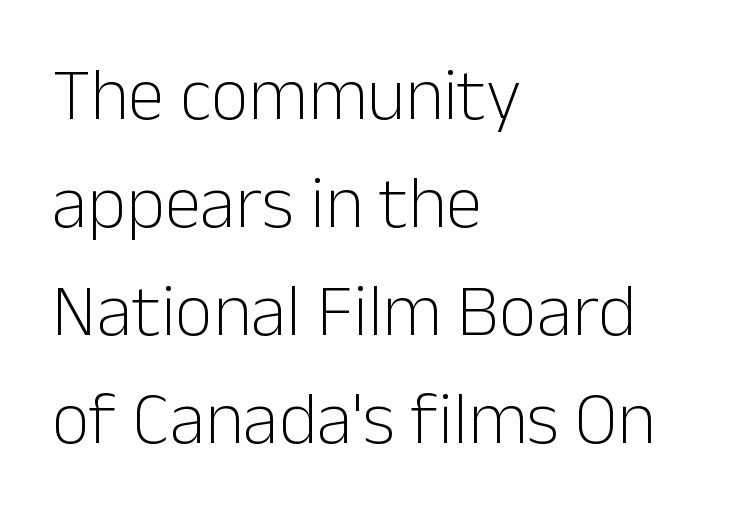
{"serif": "no", "italic": "no", "bold": "no", "weight": "light", "width": "normal", "stroke_contrast": "low", "x_height": "medium", "monospaced": "no", "underline": "no", "align": "left", "line_spacing": "normal", "line_spacing_ratio": 1.46, "letter_spacing": "normal", "letter_spacing_em": 0.0, "glyph_px": 74}
